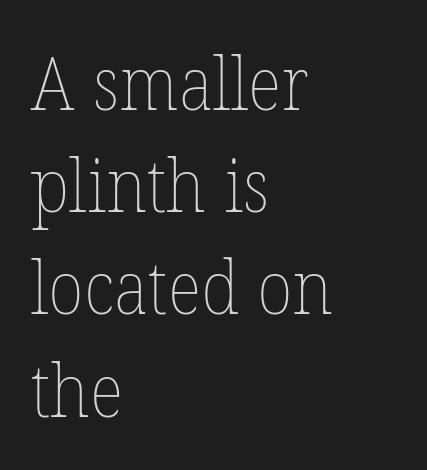
{"italic": "no", "bold": "no", "weight": "thin", "width": "normal", "stroke_contrast": "low", "x_height": "medium", "monospaced": "no", "underline": "no", "align": "left", "line_spacing": "normal", "line_spacing_ratio": 1.4, "letter_spacing": "normal", "letter_spacing_em": 0.0, "glyph_px": 73}
